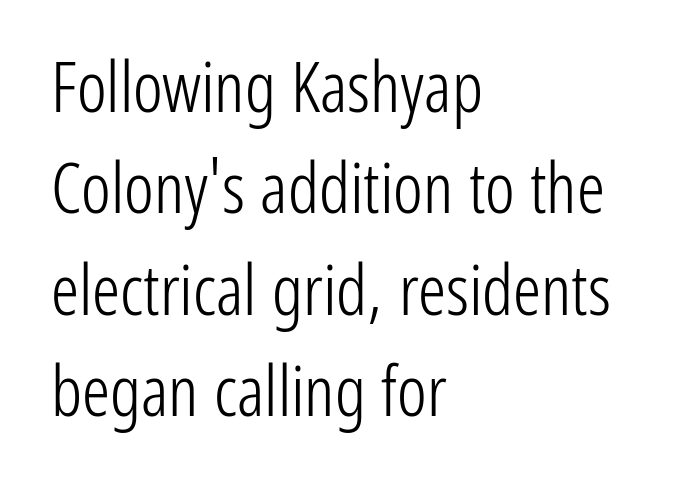
{"serif": "no", "italic": "no", "bold": "no", "weight": "light", "width": "condensed", "stroke_contrast": "low", "x_height": "medium", "monospaced": "no", "underline": "no", "align": "left", "line_spacing": "normal", "line_spacing_ratio": 1.45, "letter_spacing": "normal", "letter_spacing_em": 0.0, "glyph_px": 70}
